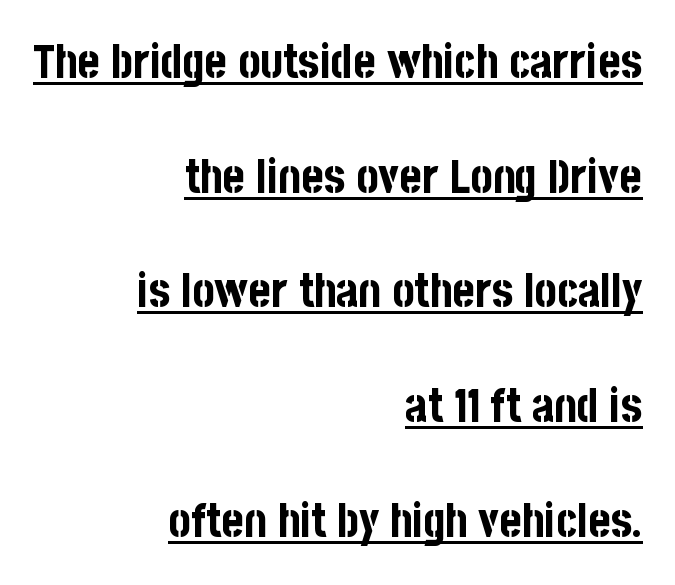
The image shows 47 px bold, condensed sans-serif type, upright; set right-aligned, loose line spacing (2.44x), normal letter spacing, underlined; low stroke contrast and a large x-height.
